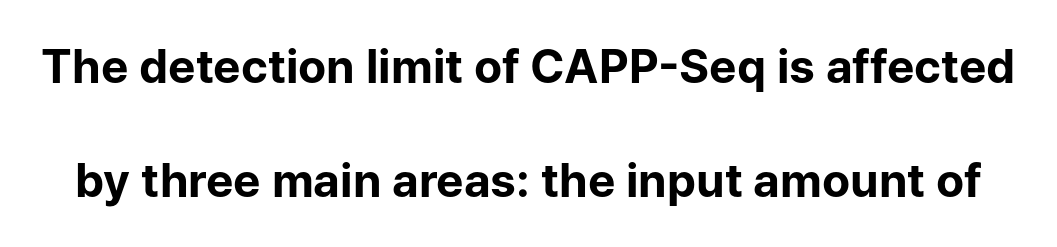
The image shows 46 px bold sans-serif type, upright; set loose line spacing (2.47x), normal letter spacing, not underlined; low stroke contrast and a medium x-height.
